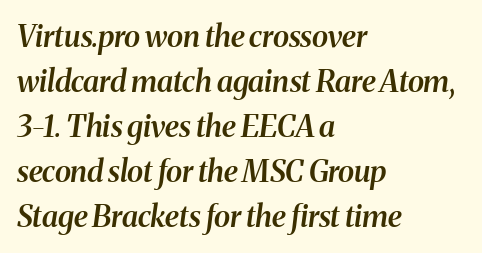
The passage shown stacks its lines at a standard gap. These lines are rendered in a variable-pitch font. Does extra space separate the letters? No, they use regular spacing. These lines carry some extra weight — a demibold, not a full bold. Tall strokes in this sample are angled rather than plumb. The typesetter chose a ragged-right arrangement here.
